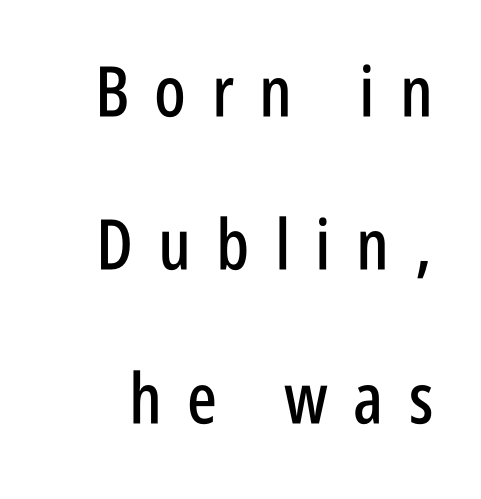
Q: Is the text italic (slanted)? A: No, it is upright.
Q: Is the typeface a serif or a sans-serif typeface? A: Sans-serif.
Q: Is the text underlined? A: No.
Q: Is the spacing between letters normal or unusually wide? A: Unusually wide.
Q: Is the spacing between lines tight, normal or loose? A: Loose.
Q: Width (condensed, normal, or wide)? A: Condensed.
Q: Stroke contrast? A: Low.
Q: x-height? A: Large.
Q: Monospaced? A: No.
